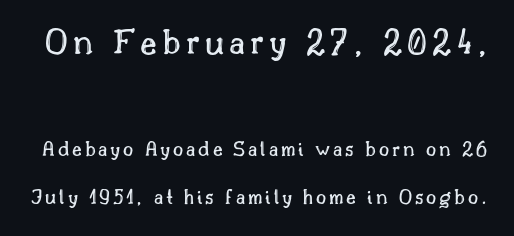
Note: larger setting up top, smaller setting below. Words float on clear page, feet unadorned. Is there any slant? The stems are plumb. You could fit nearly another row in the gap between these rows.
